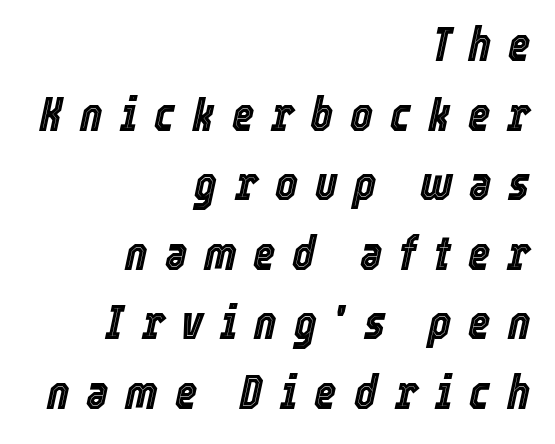
Posture: slanted. The string is rendered with underlining switched off. Here the designer chose a conventional face with non-uniform glyph widths. The lines in this sample share a right terminus and differ only in where they begin.
